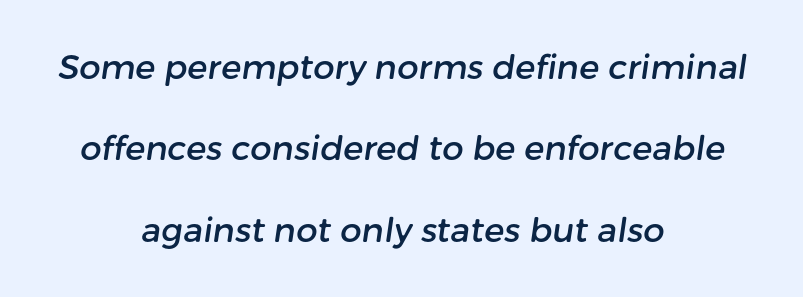
The image shows 34 px sans-serif type; set centered, loose line spacing (2.39x), normal letter spacing, not underlined; low stroke contrast and a medium x-height.
